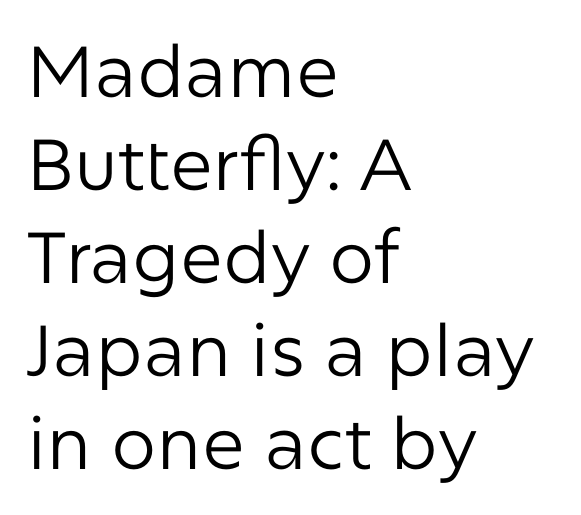
{"serif": "no", "italic": "no", "bold": "no", "weight": "regular", "width": "normal", "stroke_contrast": "low", "x_height": "medium", "monospaced": "no", "underline": "no", "align": "left", "line_spacing": "normal", "line_spacing_ratio": 1.29, "letter_spacing": "normal", "letter_spacing_em": 0.0, "glyph_px": 72}
